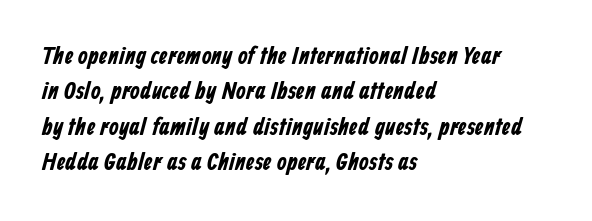
{"underline": "no", "align": "left", "line_spacing": "normal", "line_spacing_ratio": 1.42, "letter_spacing": "normal", "letter_spacing_em": 0.0, "glyph_px": 25}
